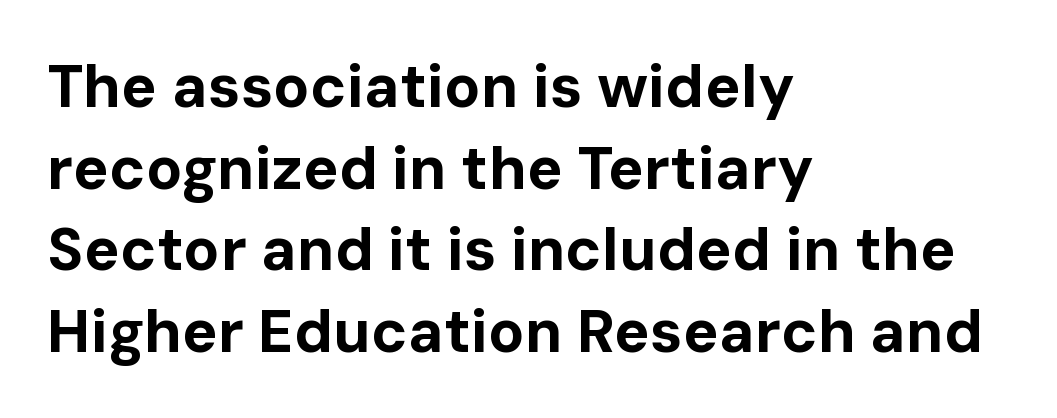
Plain, unruled lines of type. A sans-serif font was chosen for this passage. Layout note: lines flush left. Character widths vary here, with narrow letters taking less room than wide ones.
